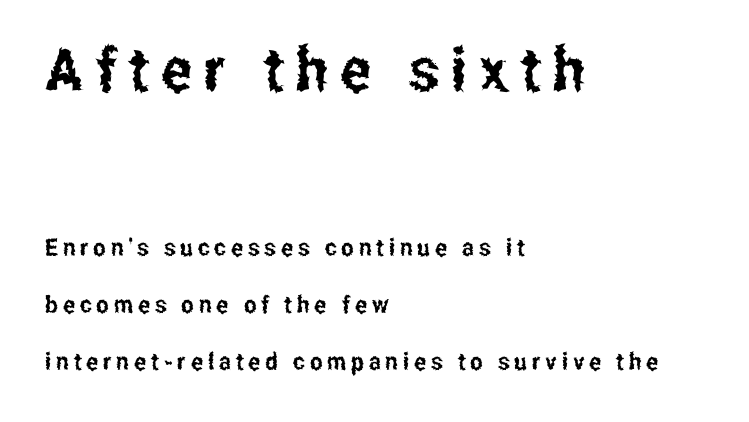
Underlining? Definitely not there. Tracking value appears strongly positive — letters spread wide. Italic? Not at all — the glyphs are vertical. A student would call this left alignment; a typographer would say flush left, rag right. The line-height multiplier appears high, well above default.
